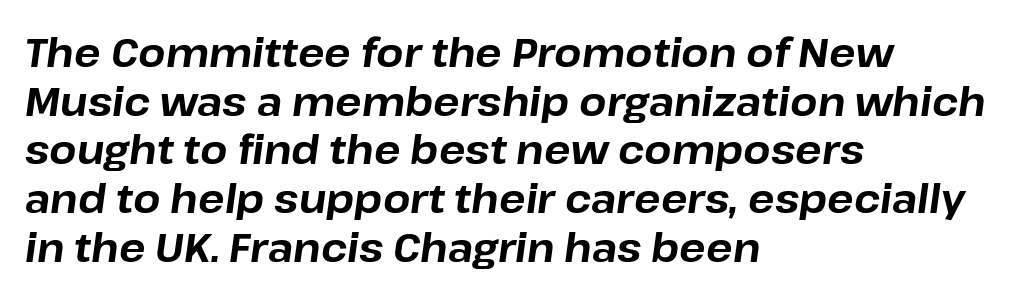
How are the letters spaced? Ordinarily, with no added tracking. You could not count columns in this text — the font is proportionally spaced. The lines sit at an ordinary, default distance from one another. Alignment: flush left. These lines were composed using italics.
